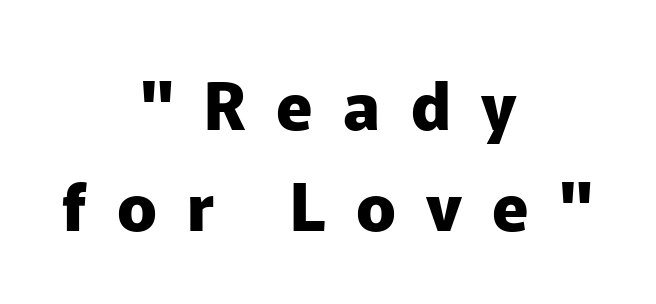
{"serif": "no", "italic": "no", "bold": "yes", "weight": "heavy", "width": "normal", "stroke_contrast": "low", "x_height": "medium", "monospaced": "no", "underline": "no", "align": "center", "line_spacing": "normal", "line_spacing_ratio": 1.53, "letter_spacing": "wide", "letter_spacing_em": 0.46, "glyph_px": 66}
